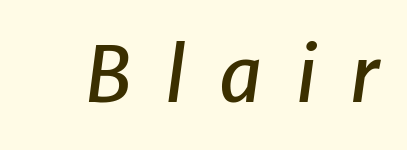
Is the type slanted? Yes — the strokes lean at a clear angle. The strip under each line holds only bare page. These lines are rendered in a variable-pitch font. These lines have a slow, spaced-out rhythm from letter to letter.
